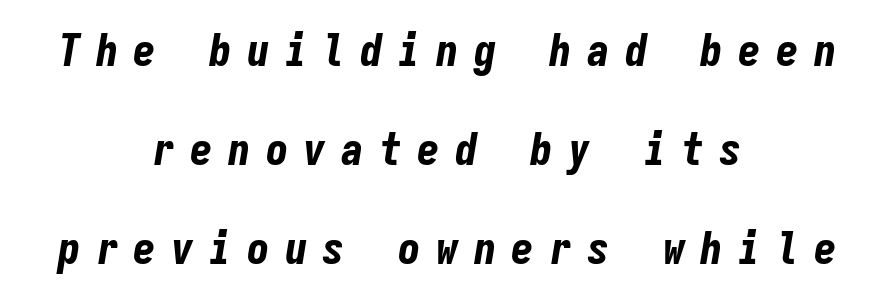
The image shows 45 px bold, condensed type, italic (leaning right), monospaced; set centered, loose line spacing (2.2x), unusually wide letter spacing (+0.34 em), not underlined; low stroke contrast and a medium x-height.
